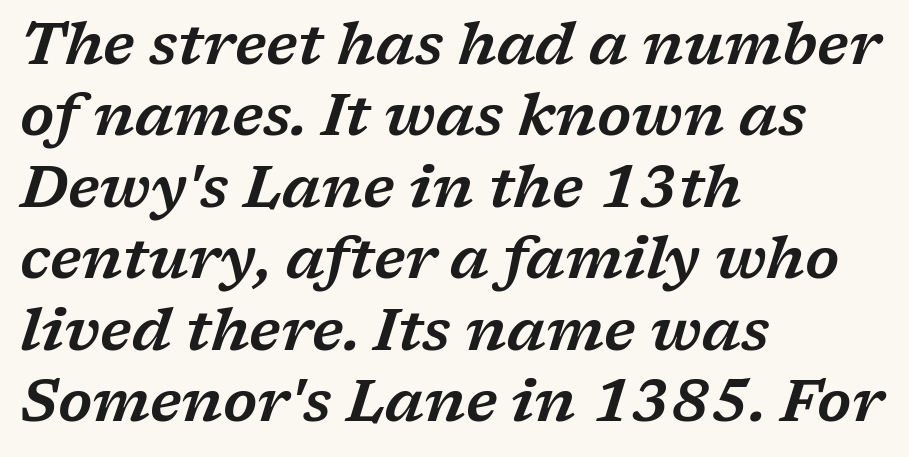
Q: Is the text italic (slanted)? A: Yes, it leans right by about 17 degrees.
Q: Is the typeface a serif or a sans-serif typeface? A: Serif.
Q: Is the text underlined? A: No.
Q: How is the paragraph aligned? A: Left-aligned.
Q: Is the spacing between letters normal or unusually wide? A: Normal.
Q: Width (condensed, normal, or wide)? A: Wide.
Q: Stroke contrast? A: Low.
Q: x-height? A: Medium.
Q: Monospaced? A: No.
